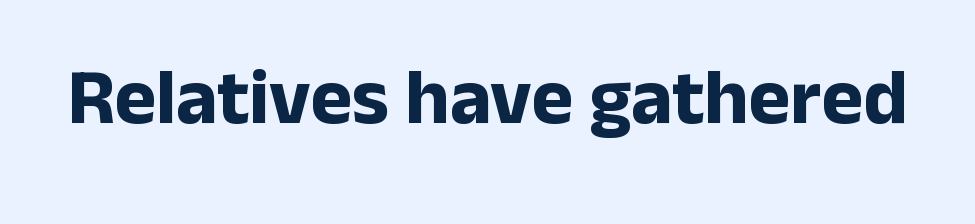
{"serif": "no", "italic": "no", "bold": "yes", "weight": "bold", "width": "normal", "stroke_contrast": "low", "x_height": "medium", "monospaced": "no", "underline": "no", "letter_spacing": "normal", "letter_spacing_em": 0.0, "glyph_px": 79}
